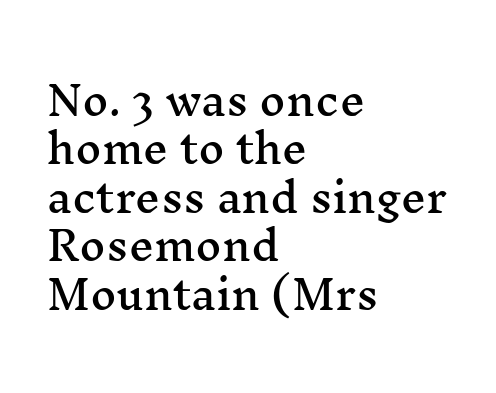
The lettering holds an erect, upright posture throughout. Spacing verdict: proportional, widths tailored to each character. Each word holds together tightly as a unit, with standard inter-letter gaps. Check the space under the baseline: it is left empty.
